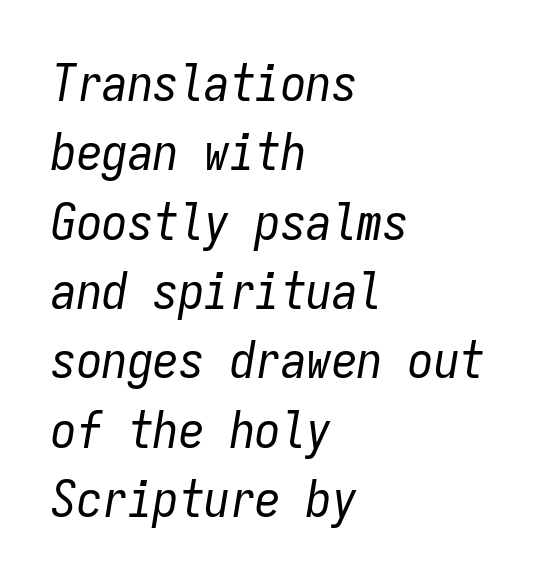
The image shows 51 px regular-weight, condensed type, italic (leaning right), monospaced; set left-aligned, normal line spacing (1.36x), normal letter spacing, not underlined; low stroke contrast and a medium x-height.
